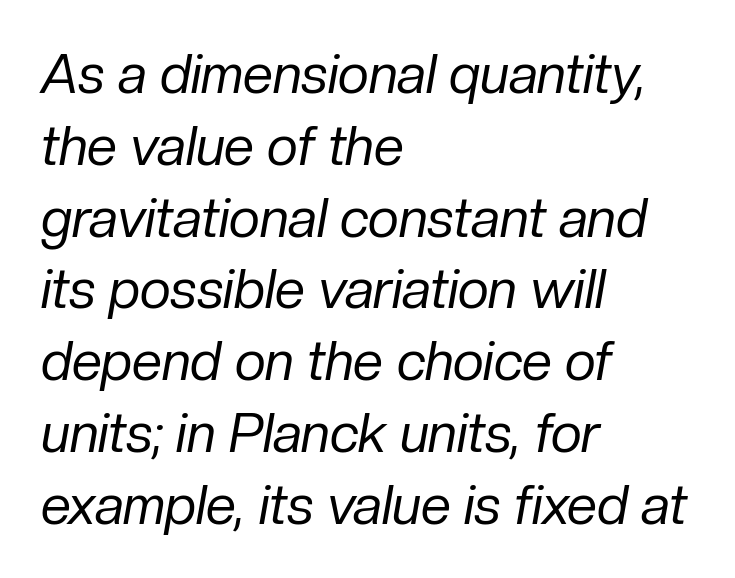
Q: Is the text bold? A: No.
Q: Is the text italic (slanted)? A: Yes, it leans right by about 10 degrees.
Q: Is the text underlined? A: No.
Q: How is the paragraph aligned? A: Left-aligned.
Q: Is the spacing between letters normal or unusually wide? A: Normal.
Q: Is the spacing between lines tight, normal or loose? A: Normal.
Q: Width (condensed, normal, or wide)? A: Normal.
Q: Stroke contrast? A: Low.
Q: x-height? A: Medium.
Q: Monospaced? A: No.
